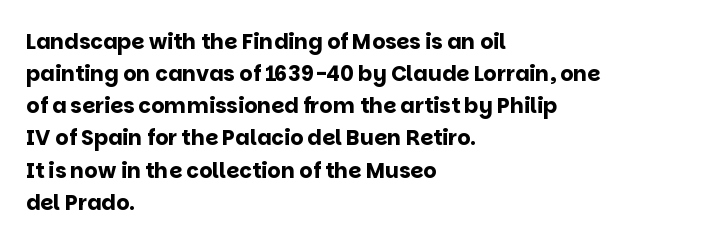
The image shows 21 px bold type, upright; set left-aligned, normal line spacing (1.53x), normal letter spacing, not underlined.
